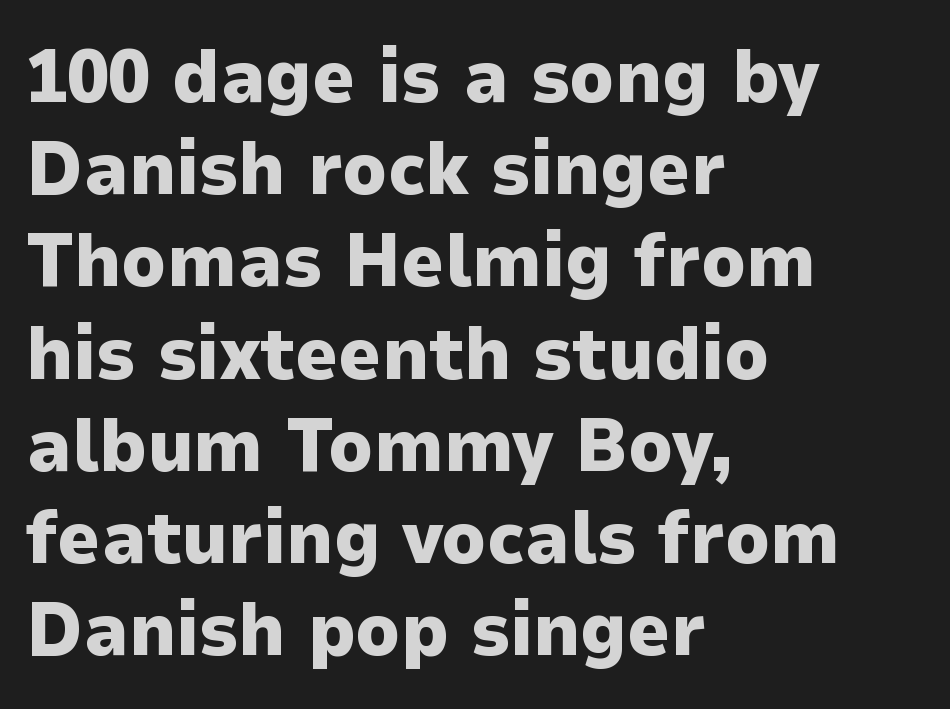
Q: Is the text bold? A: Yes.
Q: Is the text italic (slanted)? A: No, it is upright.
Q: Is the typeface a serif or a sans-serif typeface? A: Sans-serif.
Q: Is the text underlined? A: No.
Q: How is the paragraph aligned? A: Left-aligned.
Q: Is the spacing between letters normal or unusually wide? A: Normal.
Q: Width (condensed, normal, or wide)? A: Normal.
Q: Stroke contrast? A: Low.
Q: x-height? A: Medium.
Q: Monospaced? A: No.
